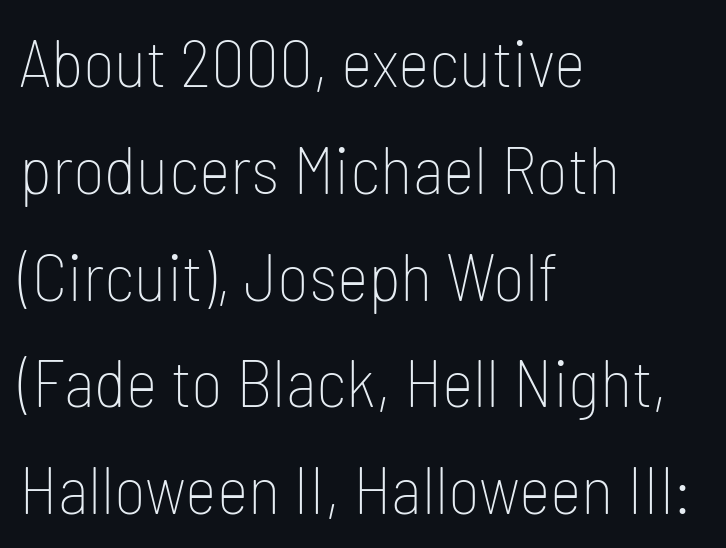
The strokes are not fattened; the text isn't bold. The text was rendered using a sans face with plain stroke endings. These lines are rendered in a variable-pitch font. The space beneath each line is pristine and unruled.
